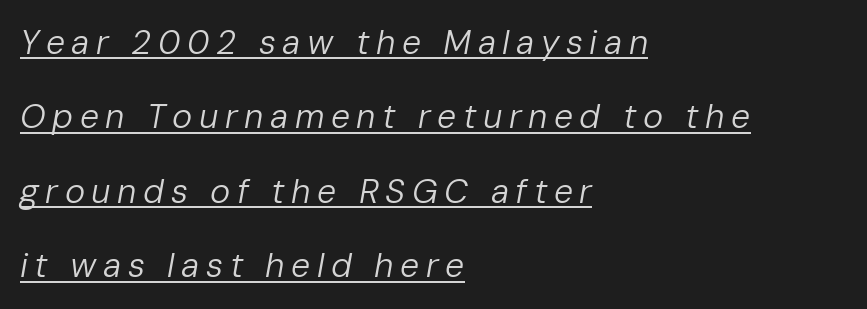
The image shows 34 px regular-weight type, italic (leaning right); set left-aligned, loose line spacing (2.19x), underlined; low stroke contrast and a medium x-height.
